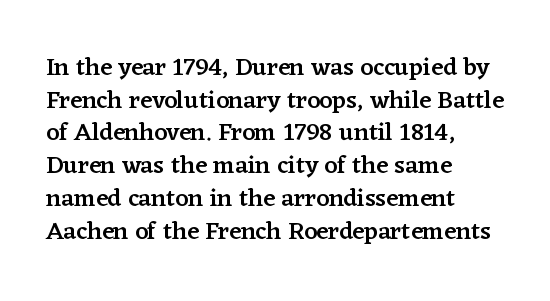
The image shows 25 px text type, upright; set left-aligned, normal line spacing (1.31x), normal letter spacing, not underlined.
